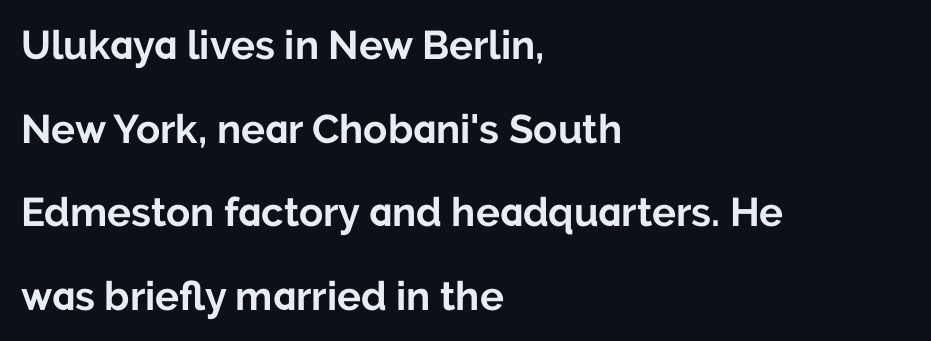
Q: Is the text bold? A: Yes.
Q: Is the text italic (slanted)? A: No, it is upright.
Q: Is the typeface a serif or a sans-serif typeface? A: Sans-serif.
Q: Is the text underlined? A: No.
Q: How is the paragraph aligned? A: Left-aligned.
Q: Is the spacing between letters normal or unusually wide? A: Normal.
Q: Is the spacing between lines tight, normal or loose? A: Loose.
Q: Width (condensed, normal, or wide)? A: Normal.
Q: Stroke contrast? A: Low.
Q: x-height? A: Medium.
Q: Monospaced? A: No.
